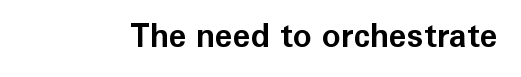
Q: Is the text bold? A: Yes.
Q: Is the text italic (slanted)? A: No, it is upright.
Q: Is the typeface a serif or a sans-serif typeface? A: Sans-serif.
Q: Is the text underlined? A: No.
Q: Is the spacing between letters normal or unusually wide? A: Normal.
Q: Width (condensed, normal, or wide)? A: Normal.
Q: Stroke contrast? A: Low.
Q: x-height? A: Medium.
Q: Monospaced? A: No.
